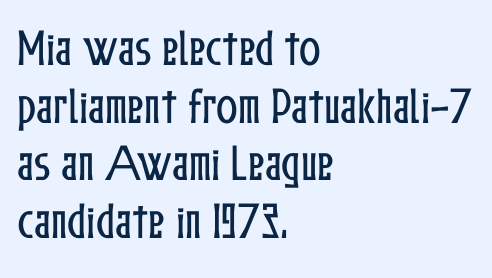
The image shows 40 px condensed type, upright; set left-aligned, normal line spacing (1.44x), normal letter spacing, not underlined; low stroke contrast and a medium x-height.
